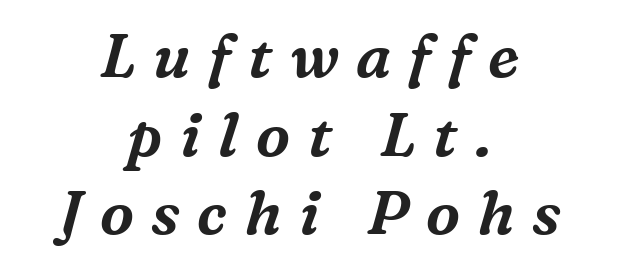
You could not count columns in this text — the font is proportionally spaced. This sample uses a serif face. These lines stack symmetrically, like a column narrowing and widening about its center. A normal amount of white space separates one row of letters from the next. The words here are not underlined. An italicized treatment has been applied to the whole sample.
